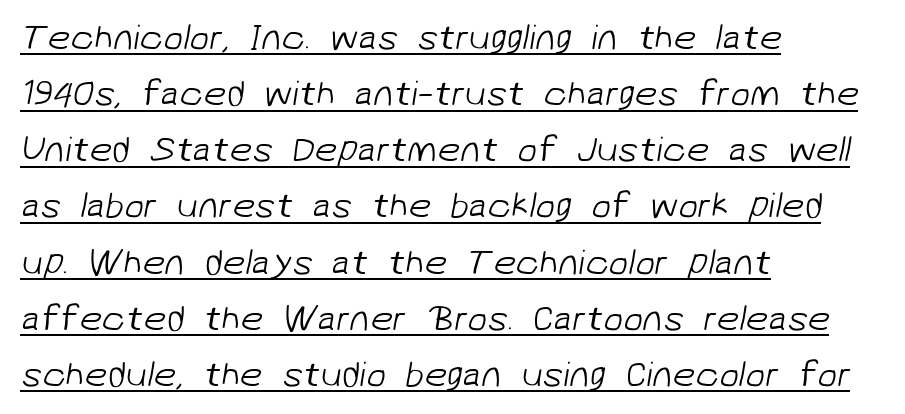
Q: Is the text bold? A: No.
Q: Is the typeface a serif or a sans-serif typeface? A: Sans-serif.
Q: Is the text underlined? A: Yes.
Q: How is the paragraph aligned? A: Left-aligned.
Q: Is the spacing between letters normal or unusually wide? A: Normal.
Q: Is the spacing between lines tight, normal or loose? A: Normal.
Q: Width (condensed, normal, or wide)? A: Normal.
Q: Stroke contrast? A: Low.
Q: x-height? A: Medium.
Q: Monospaced? A: No.
